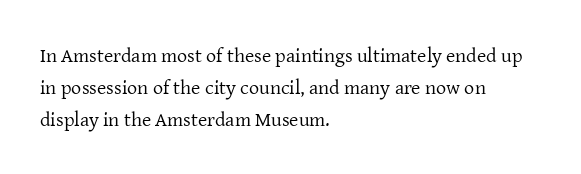
{"italic": "no", "bold": "no", "underline": "no", "align": "left", "line_spacing": "normal", "line_spacing_ratio": 1.59, "letter_spacing": "normal", "letter_spacing_em": 0.0, "glyph_px": 20}
